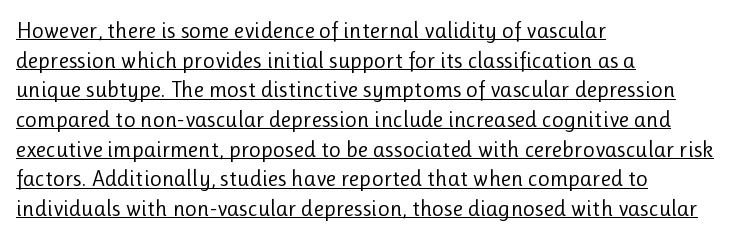
Horizontally, the lines are justified to the leading edge only. Letter spacing: default. Style check: upright. Honestly, the row spacing looks completely unremarkable. A quiet, ordinary-to-light weight characterises the typeface.
